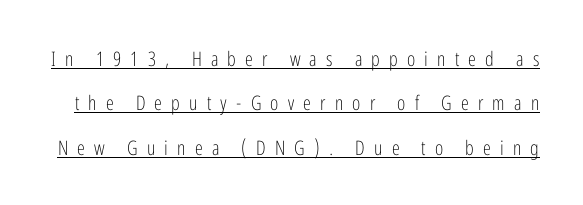
{"italic": "no", "bold": "no", "underline": "yes", "line_spacing": "loose", "line_spacing_ratio": 2.22, "letter_spacing": "wide", "letter_spacing_em": 0.46, "glyph_px": 20}
